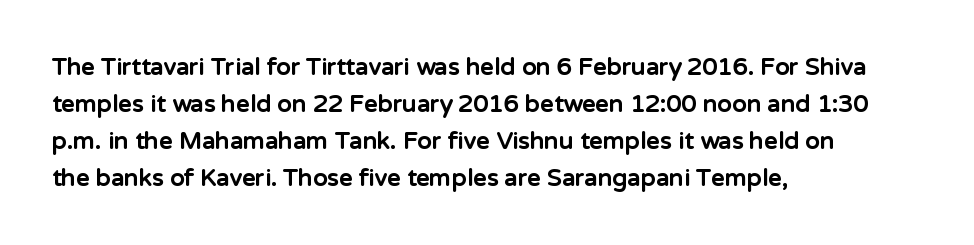
Q: Is the text bold? A: Yes.
Q: Is the text italic (slanted)? A: No, it is upright.
Q: Is the text underlined? A: No.
Q: How is the paragraph aligned? A: Left-aligned.
Q: Is the spacing between letters normal or unusually wide? A: Normal.
Q: Is the spacing between lines tight, normal or loose? A: Normal.
